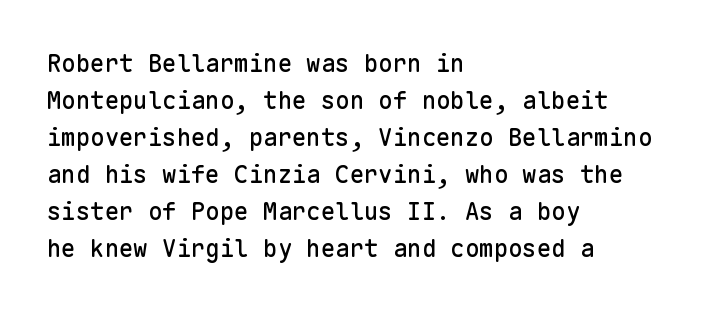
Q: Is the text italic (slanted)? A: No, it is upright.
Q: Is the text underlined? A: No.
Q: How is the paragraph aligned? A: Left-aligned.
Q: Is the spacing between letters normal or unusually wide? A: Normal.
Q: Is the spacing between lines tight, normal or loose? A: Normal.
